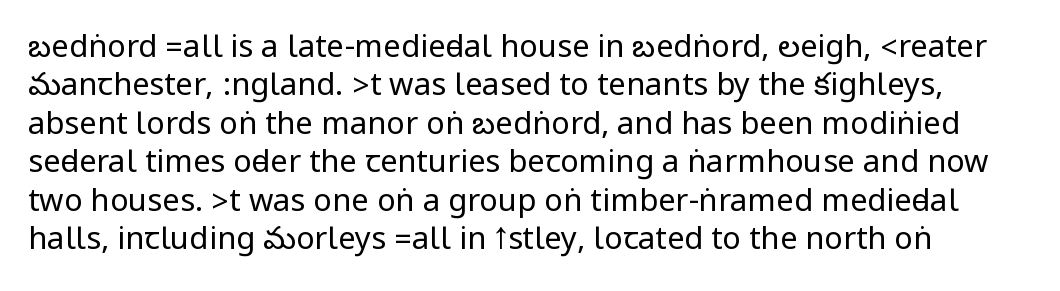
Q: Is the text bold? A: No.
Q: Is the text italic (slanted)? A: No, it is upright.
Q: Is the typeface a serif or a sans-serif typeface? A: Sans-serif.
Q: Is the text underlined? A: No.
Q: Is the spacing between letters normal or unusually wide? A: Normal.
Q: Width (condensed, normal, or wide)? A: Condensed.
Q: Stroke contrast? A: Low.
